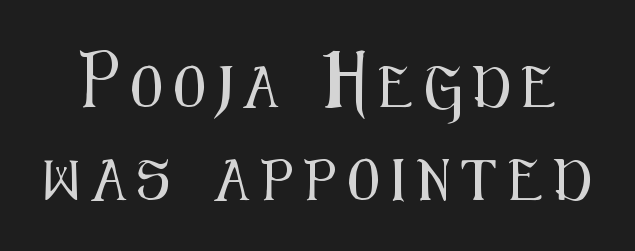
{"italic": "no", "width": "condensed", "stroke_contrast": "medium", "x_height": "medium", "monospaced": "no", "underline": "no", "line_spacing": "loose", "line_spacing_ratio": 2.28, "letter_spacing": "wide", "letter_spacing_em": 0.29, "glyph_px": 41}
